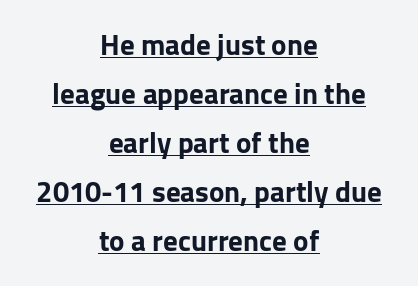
The image shows 29 px bold sans-serif type, upright; set centered, normal line spacing (1.69x), normal letter spacing, underlined; low stroke contrast and a medium x-height.
